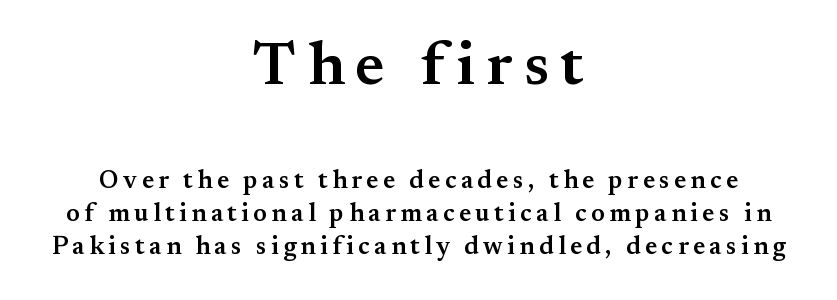
This rendering uses center alignment, leaving both contours irregular but symmetric. Visually, the top section dominates because its glyphs are scaled up. In terms of leading, this rendering sits right in the middle. Examine the stroke ends and you'll spot serifs.
